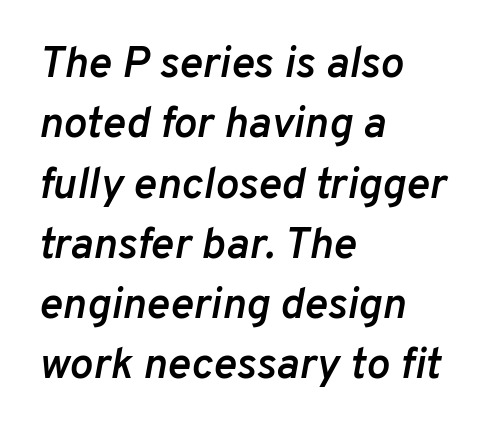
The space directly below the letters is spotless. Is this a fixed-width face? No — the glyphs have proportional, varying widths. Honestly, the row spacing looks completely unremarkable. Each glyph is drawn with semibold strokes, heavier than normal yet not fully bold. The rendering keeps characters at their native spacing. You can tell it's italic because the verticals aren't actually vertical.
